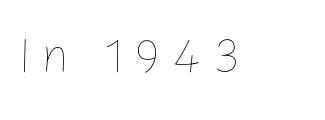
The image shows 49 px thin type, upright; set unusually wide letter spacing (+0.22 em), not underlined; low stroke contrast and a medium x-height.
